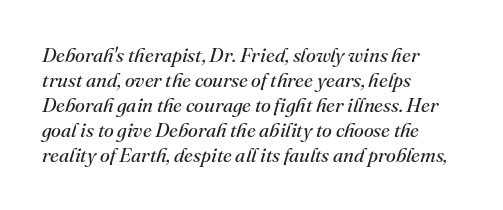
The image shows 20 px text type, italic (leaning right); set left-aligned, normal line spacing (1.25x), normal letter spacing, not underlined.
